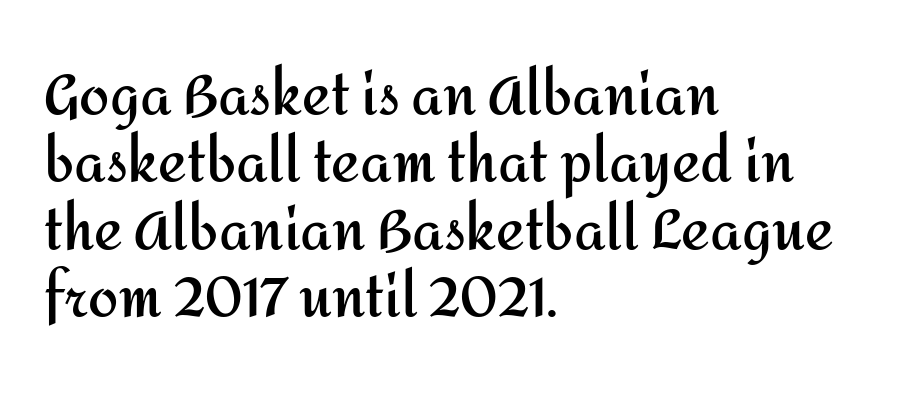
The image shows 54 px semibold sans-serif type, upright; set left-aligned, normal line spacing (1.25x), normal letter spacing, not underlined; medium stroke contrast and a medium x-height.
